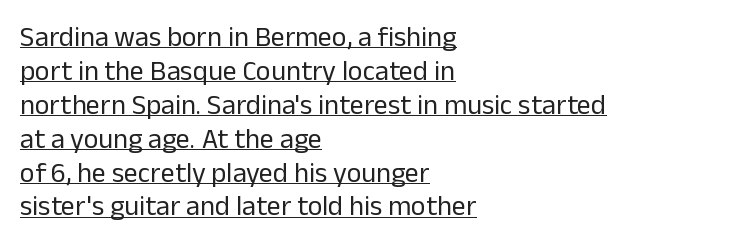
Standard letterfit; no display-style spreading of the glyphs. This is underlined copy, the kind a proofreader might mark for attention. A typesetter would call this proportional, since set widths differ per character. A student would call this left alignment; a typographer would say flush left, rag right. This sample uses an upright cut, with every glyph sitting square on the baseline.
